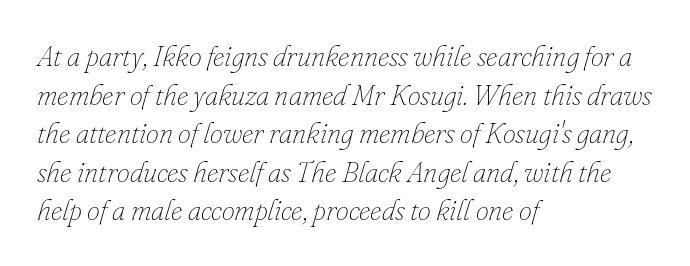
Horizontal bands of white between lines are of average thickness. There is no visible air inserted between adjacent glyphs. A typesetter would mark this as italic. Is the block centered? No — it sits flush against the left margin. Compared with a typical body face, this is equally light or lighter still. Note the varied advance widths — an 'i' is clearly narrower than an 'm'.
